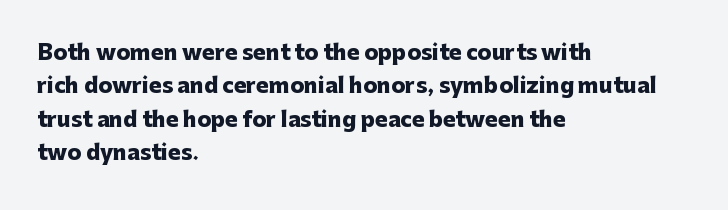
Q: Is the text bold? A: Yes.
Q: Is the text italic (slanted)? A: No, it is upright.
Q: Is the text underlined? A: No.
Q: How is the paragraph aligned? A: Left-aligned.
Q: Is the spacing between letters normal or unusually wide? A: Normal.
Q: Is the spacing between lines tight, normal or loose? A: Normal.
